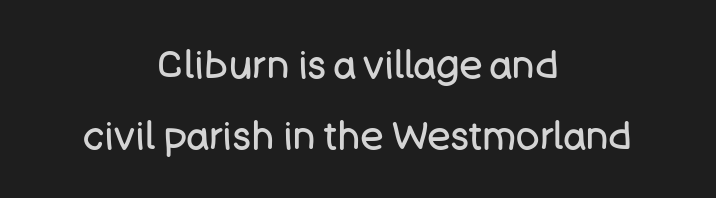
{"serif": "no", "italic": "no", "bold": "no", "weight": "regular", "width": "normal", "stroke_contrast": "low", "x_height": "large", "monospaced": "no", "underline": "no", "align": "center", "line_spacing_ratio": 1.81, "letter_spacing": "normal", "letter_spacing_em": 0.0, "glyph_px": 39}
